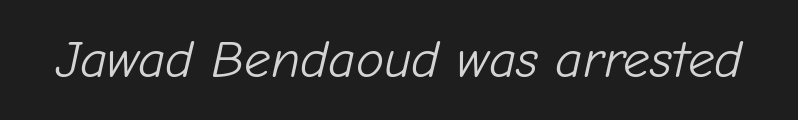
Q: Is the text bold? A: No.
Q: Is the text italic (slanted)? A: Yes, it leans right by about 12 degrees.
Q: Is the text underlined? A: No.
Q: Is the spacing between letters normal or unusually wide? A: Normal.
Q: Width (condensed, normal, or wide)? A: Normal.
Q: Stroke contrast? A: Low.
Q: x-height? A: Medium.
Q: Monospaced? A: No.
